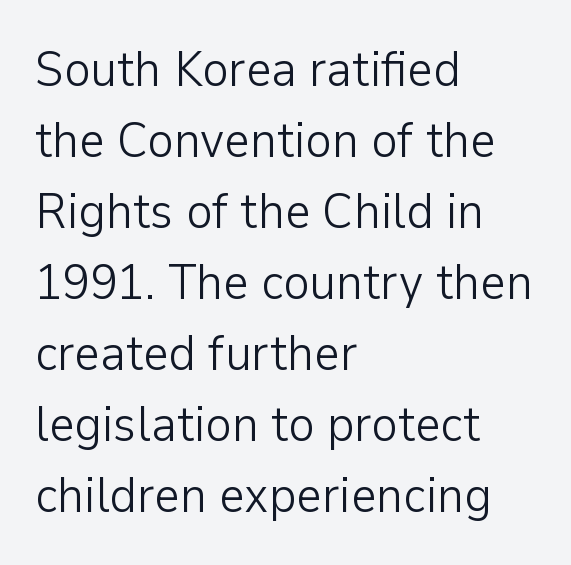
Q: Is the text bold? A: No.
Q: Is the text italic (slanted)? A: No, it is upright.
Q: Is the typeface a serif or a sans-serif typeface? A: Sans-serif.
Q: Is the text underlined? A: No.
Q: How is the paragraph aligned? A: Left-aligned.
Q: Is the spacing between letters normal or unusually wide? A: Normal.
Q: Is the spacing between lines tight, normal or loose? A: Normal.
Q: Width (condensed, normal, or wide)? A: Normal.
Q: Stroke contrast? A: Low.
Q: x-height? A: Medium.
Q: Monospaced? A: No.
